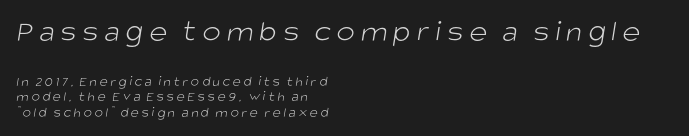
Visually the block forms a straight wall on the left and a jagged coastline on the right. Are there feet on the stems? There aren't — it's a sans. The typesetting does not lean heavy: it is not bold. The letters in the upper block stand taller than those in the block below.
